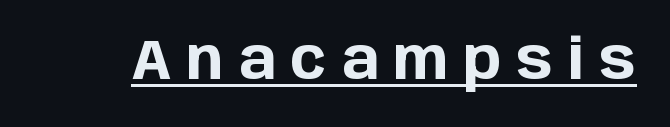
Q: Is the text bold? A: Yes.
Q: Is the text italic (slanted)? A: No, it is upright.
Q: Is the typeface a serif or a sans-serif typeface? A: Sans-serif.
Q: Is the text underlined? A: Yes.
Q: Is the spacing between letters normal or unusually wide? A: Unusually wide.
Q: Width (condensed, normal, or wide)? A: Normal.
Q: Stroke contrast? A: Low.
Q: x-height? A: Large.
Q: Monospaced? A: No.
